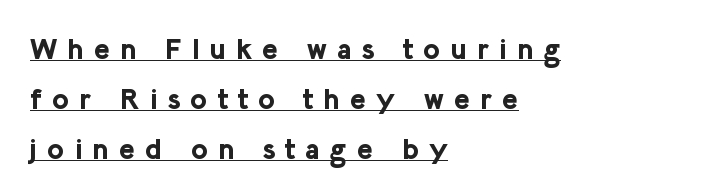
Q: Is the text bold? A: Yes.
Q: Is the text italic (slanted)? A: No, it is upright.
Q: Is the typeface a serif or a sans-serif typeface? A: Sans-serif.
Q: Is the text underlined? A: Yes.
Q: How is the paragraph aligned? A: Left-aligned.
Q: Is the spacing between letters normal or unusually wide? A: Unusually wide.
Q: Width (condensed, normal, or wide)? A: Normal.
Q: Stroke contrast? A: Low.
Q: x-height? A: Medium.
Q: Monospaced? A: No.
